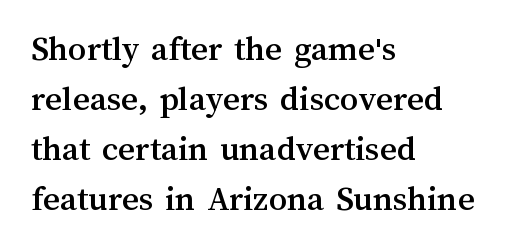
{"italic": "no", "width": "normal", "stroke_contrast": "medium", "x_height": "medium", "monospaced": "no", "underline": "no", "align": "left", "line_spacing": "normal", "line_spacing_ratio": 1.39, "letter_spacing": "normal", "letter_spacing_em": 0.0, "glyph_px": 36}
